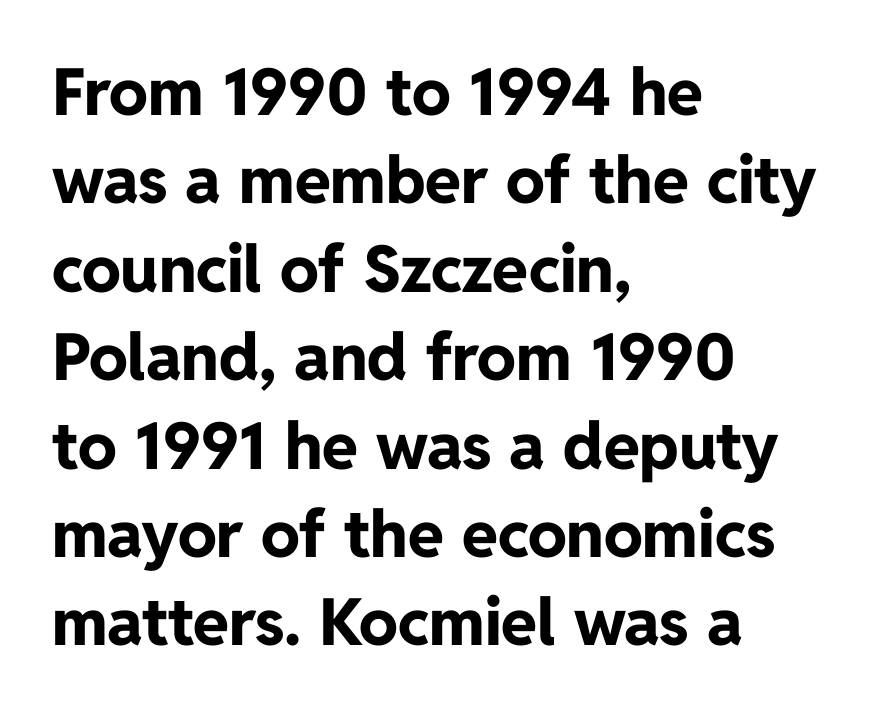
Set as a true bold cut, around the 700 mark. Grotesque or geometric, the face here clearly has no serifs. Does extra space separate the letters? No, they use regular spacing. Notice how descenders clear the ascenders below comfortably — that's standard leading. Reading down the block, your eye returns to a fixed left position each line. Is there any slant? The stems are plumb.
